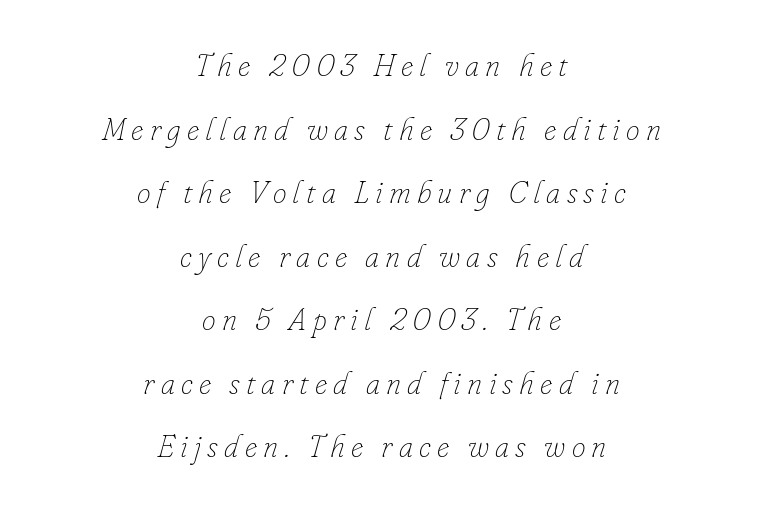
A centered setting, common on invitations and titles, is used for this passage. Quick note: italic. Looks like regular typesetting: each glyph gets only the width it needs. The strokes are not fattened; the text isn't bold. The vertical gap from one line to the next is large. The space beneath each line is pristine and unruled.
